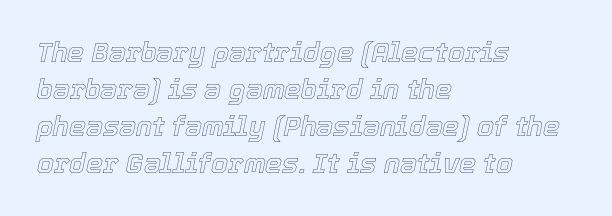
Q: Is the text italic (slanted)? A: Yes, it leans right by about 12 degrees.
Q: Is the text underlined? A: No.
Q: How is the paragraph aligned? A: Left-aligned.
Q: Is the spacing between letters normal or unusually wide? A: Normal.
Q: Is the spacing between lines tight, normal or loose? A: Normal.
